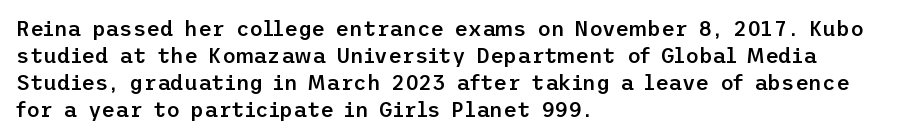
{"italic": "no", "bold": "semi", "underline": "no", "align": "left", "line_spacing": "normal", "line_spacing_ratio": 1.29, "letter_spacing": "normal", "letter_spacing_em": 0.0, "glyph_px": 21}
